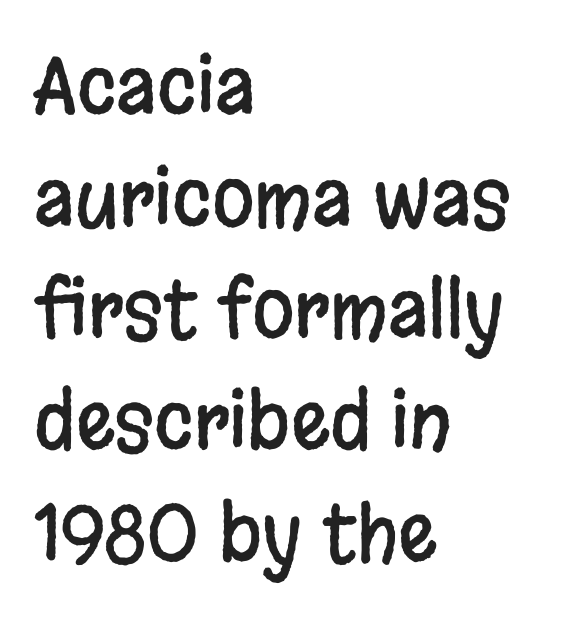
{"serif": "no", "italic": "no", "width": "condensed", "stroke_contrast": "low", "x_height": "large", "monospaced": "no", "underline": "no", "align": "left", "line_spacing": "normal", "line_spacing_ratio": 1.45, "letter_spacing": "normal", "letter_spacing_em": 0.0, "glyph_px": 77}
